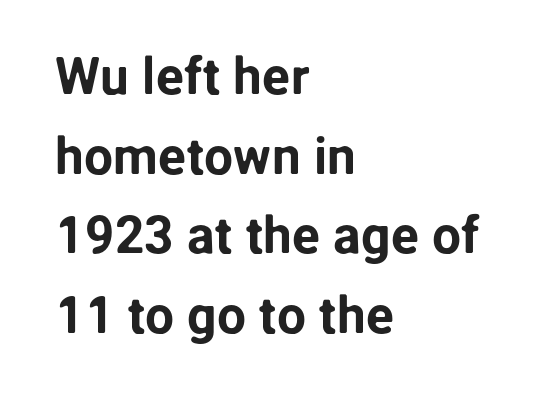
{"serif": "no", "italic": "no", "width": "normal", "stroke_contrast": "low", "x_height": "medium", "monospaced": "no", "underline": "no", "align": "left", "line_spacing": "normal", "line_spacing_ratio": 1.53, "letter_spacing": "normal", "letter_spacing_em": 0.0, "glyph_px": 52}
